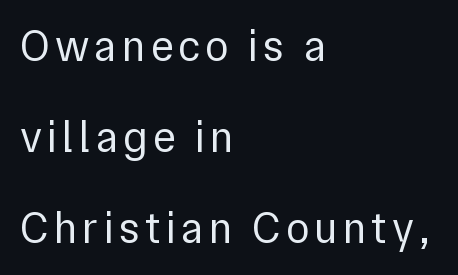
Q: Is the text bold? A: No.
Q: Is the text italic (slanted)? A: No, it is upright.
Q: Is the typeface a serif or a sans-serif typeface? A: Sans-serif.
Q: Is the text underlined? A: No.
Q: How is the paragraph aligned? A: Left-aligned.
Q: Is the spacing between lines tight, normal or loose? A: Loose.
Q: Width (condensed, normal, or wide)? A: Normal.
Q: x-height? A: Medium.
Q: Monospaced? A: No.
